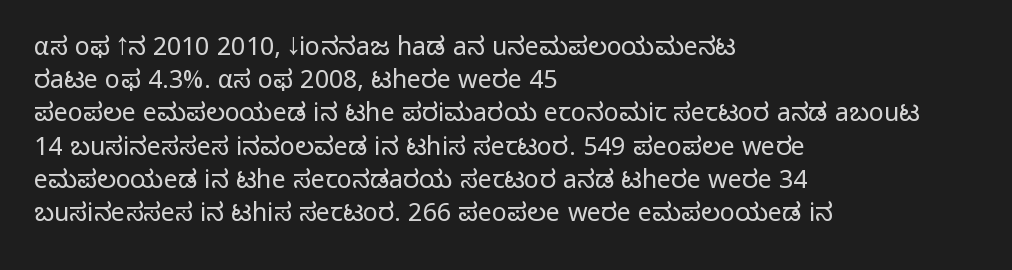
Q: Is the text bold? A: No.
Q: Is the text italic (slanted)? A: No, it is upright.
Q: Is the text underlined? A: No.
Q: How is the paragraph aligned? A: Left-aligned.
Q: Is the spacing between letters normal or unusually wide? A: Normal.
Q: Is the spacing between lines tight, normal or loose? A: Normal.
